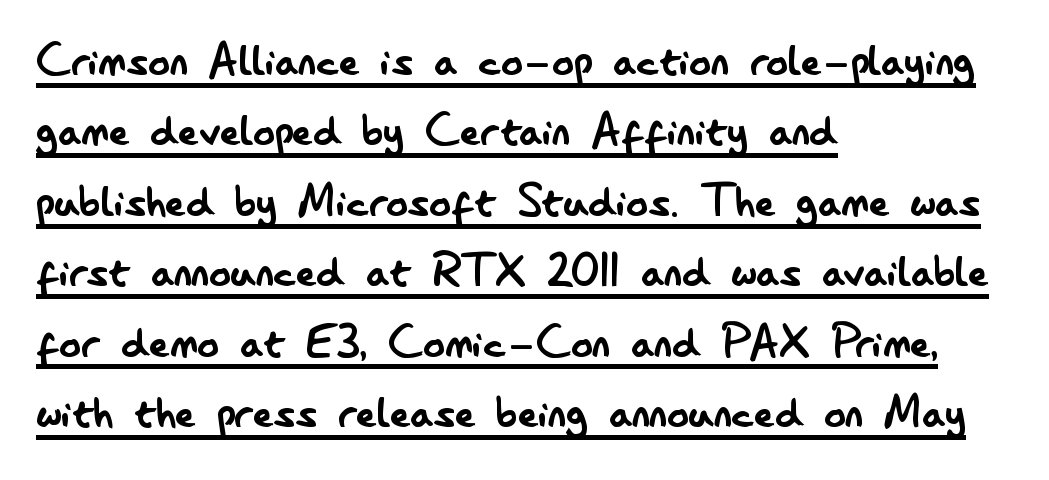
{"serif": "no", "italic": "no", "bold": "no", "weight": "regular", "width": "condensed", "stroke_contrast": "low", "x_height": "small", "monospaced": "no", "underline": "yes", "align": "left", "line_spacing": "normal", "line_spacing_ratio": 1.28, "letter_spacing": "normal", "letter_spacing_em": 0.0, "glyph_px": 55}
